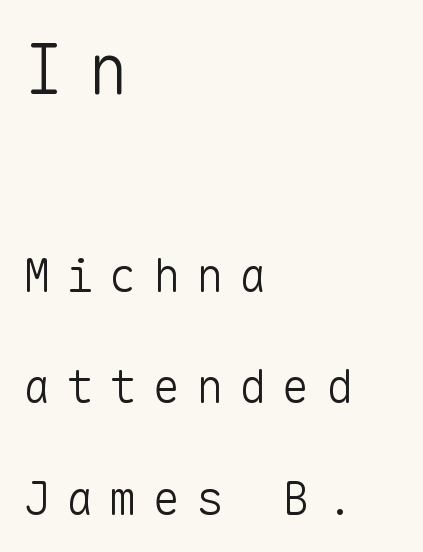
The image shows 69 px light sans-serif type, upright, monospaced; set left-aligned, loose line spacing (2.42x), unusually wide letter spacing (+0.34 em), not underlined; the first (top) block is 1.5x larger; low stroke contrast and a medium x-height.
